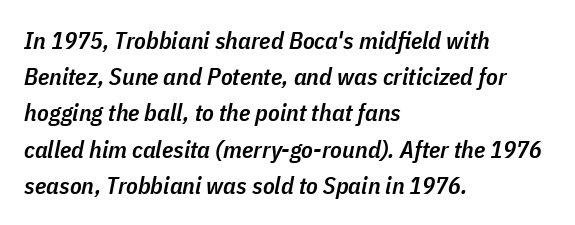
The image shows 24 px text type, italic (leaning right); set left-aligned, normal line spacing (1.51x), normal letter spacing, not underlined.
